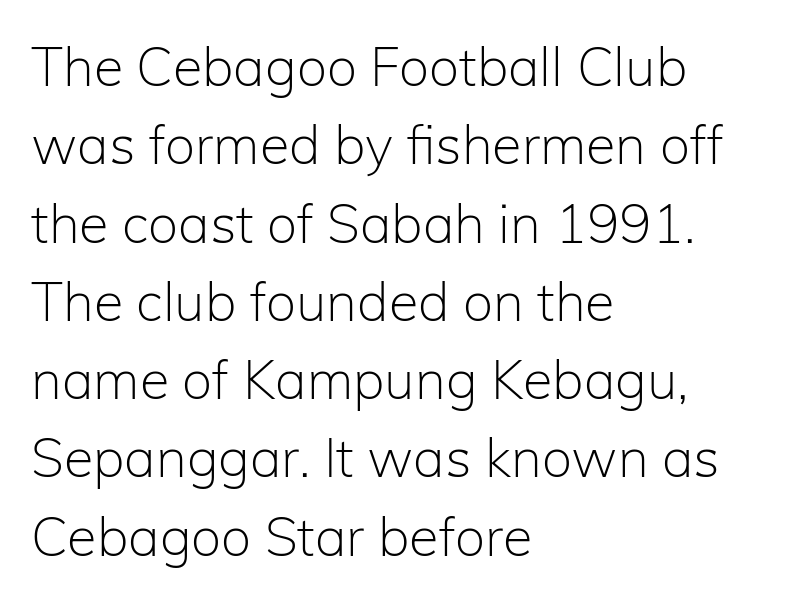
Q: Is the text bold? A: No.
Q: Is the text italic (slanted)? A: No, it is upright.
Q: Is the typeface a serif or a sans-serif typeface? A: Sans-serif.
Q: Is the text underlined? A: No.
Q: How is the paragraph aligned? A: Left-aligned.
Q: Is the spacing between letters normal or unusually wide? A: Normal.
Q: Is the spacing between lines tight, normal or loose? A: Normal.
Q: Width (condensed, normal, or wide)? A: Normal.
Q: Stroke contrast? A: Low.
Q: x-height? A: Medium.
Q: Monospaced? A: No.
